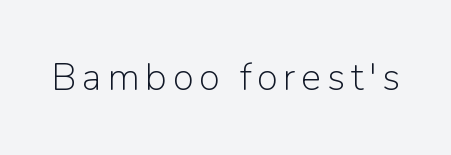
No heavy texture on the line: the type isn't bold. This sample uses an upright cut, with every glyph sitting square on the baseline. Nothing sits at the stroke ends, so this counts as sans-serif. Lines of text with bare space underneath. Looks like regular typesetting: each glyph gets only the width it needs.
